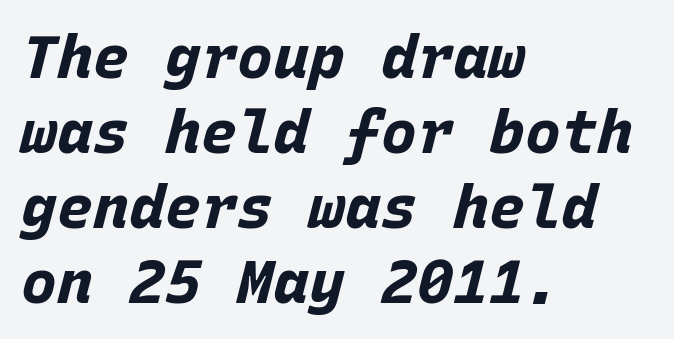
Q: Is the text bold? A: Yes.
Q: Is the text italic (slanted)? A: Yes, it leans right by about 15 degrees.
Q: Is the text underlined? A: No.
Q: How is the paragraph aligned? A: Left-aligned.
Q: Is the spacing between letters normal or unusually wide? A: Normal.
Q: Is the spacing between lines tight, normal or loose? A: Normal.
Q: Width (condensed, normal, or wide)? A: Normal.
Q: Stroke contrast? A: Low.
Q: x-height? A: Large.
Q: Monospaced? A: Yes.
